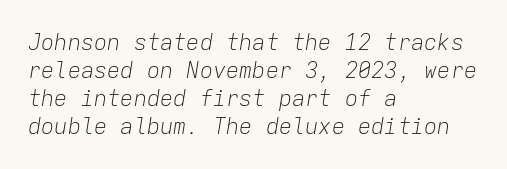
{"italic": "yes", "lean": "right", "slant_degrees": 9, "bold": "no", "underline": "no", "align": "left", "line_spacing": "normal", "line_spacing_ratio": 1.27, "letter_spacing": "normal", "letter_spacing_em": 0.0, "glyph_px": 22}
